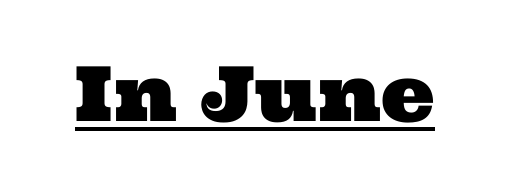
The image shows 76 px wide serif type; set normal letter spacing, underlined; medium stroke contrast and a medium x-height.
